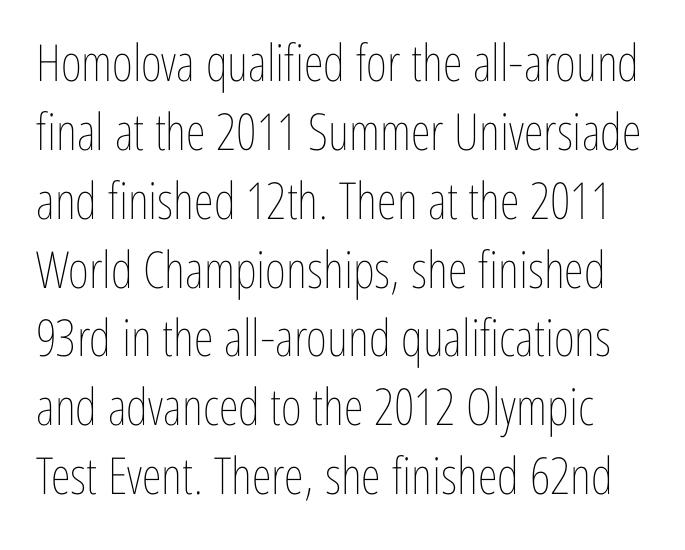
The image shows 51 px thin, condensed type, upright; set normal line spacing (1.35x), normal letter spacing, not underlined; low stroke contrast and a medium x-height.
